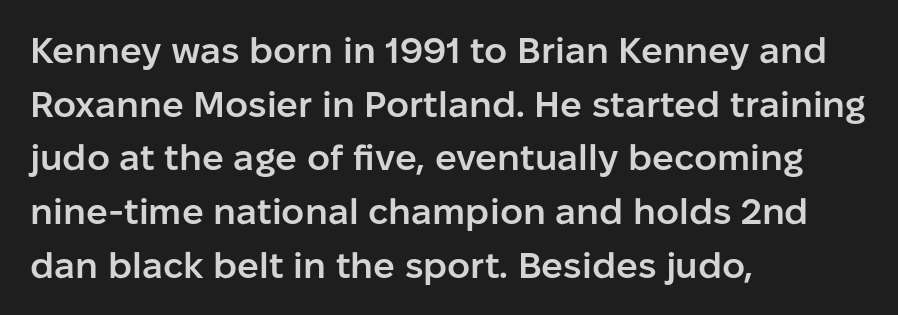
The image shows 36 px semibold sans-serif type, upright; set left-aligned, normal line spacing (1.49x), normal letter spacing, not underlined; low stroke contrast and a medium x-height.
